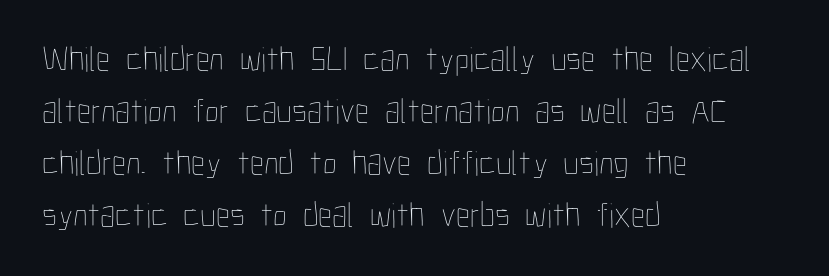
The image shows 35 px thin, condensed type, upright; set left-aligned, normal line spacing (1.49x), normal letter spacing, not underlined; low stroke contrast and a medium x-height.
